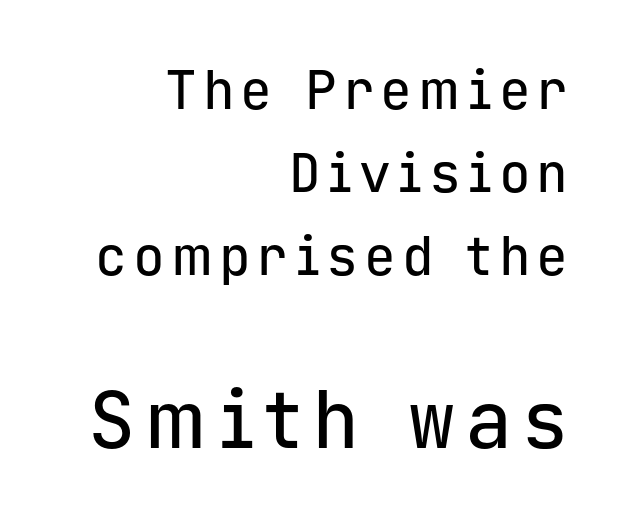
Q: Is the text italic (slanted)? A: No, it is upright.
Q: Is the typeface a serif or a sans-serif typeface? A: Sans-serif.
Q: Is the text underlined? A: No.
Q: How is the paragraph aligned? A: Right-aligned.
Q: Is the spacing between lines tight, normal or loose? A: Normal.
Q: Which block of text is set in a larger size, the first (top) or the second (bottom)? A: The second (bottom) one.
Q: Width (condensed, normal, or wide)? A: Normal.
Q: Stroke contrast? A: Low.
Q: x-height? A: Medium.
Q: Monospaced? A: Yes.
